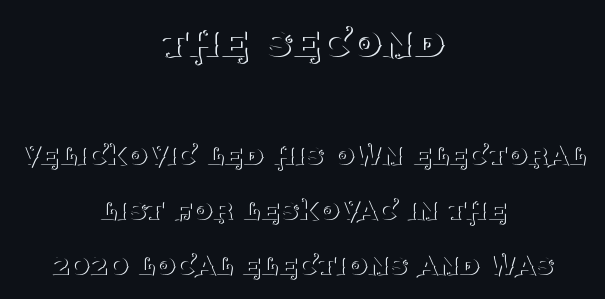
{"serif": "yes", "italic": "no", "bold": "no", "weight": "thin", "width": "normal", "stroke_contrast": "medium", "x_height": "large", "monospaced": "no", "underline": "no", "align": "center", "line_spacing": "normal", "line_spacing_ratio": 1.67, "letter_spacing": "normal", "letter_spacing_em": 0.0, "larger_block": "first", "size_ratio": 1.48, "glyph_px": 49}
